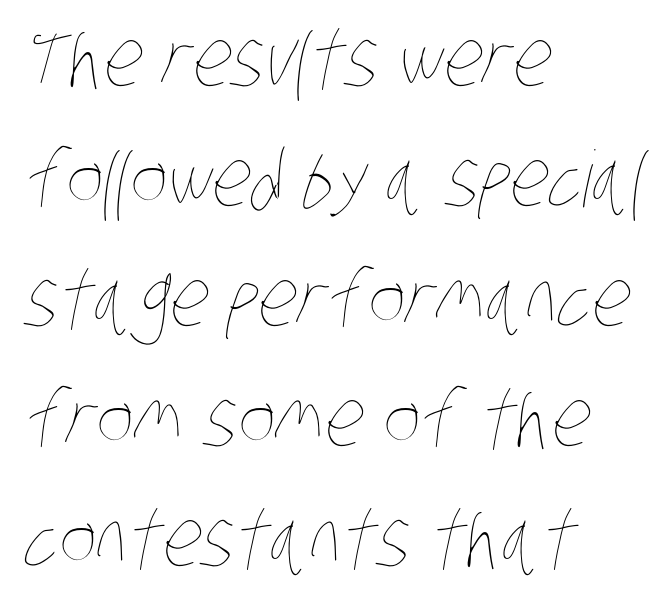
{"bold": "no", "weight": "thin", "width": "condensed", "stroke_contrast": "low", "x_height": "large", "monospaced": "no", "underline": "no", "align": "left", "line_spacing": "normal", "line_spacing_ratio": 1.54, "letter_spacing": "normal", "letter_spacing_em": 0.0, "glyph_px": 78}
